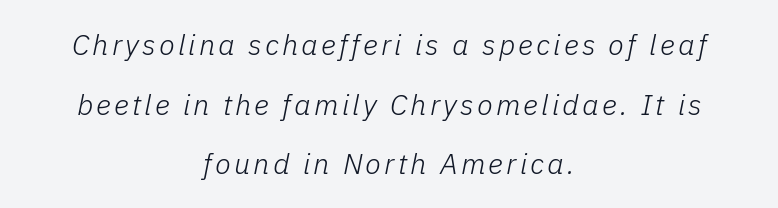
Q: Is the text bold? A: No.
Q: Is the text italic (slanted)? A: Yes, it leans right by about 11 degrees.
Q: Is the text underlined? A: No.
Q: How is the paragraph aligned? A: Centered.
Q: Is the spacing between lines tight, normal or loose? A: Loose.
Q: Width (condensed, normal, or wide)? A: Normal.
Q: Stroke contrast? A: Low.
Q: x-height? A: Medium.
Q: Monospaced? A: No.
